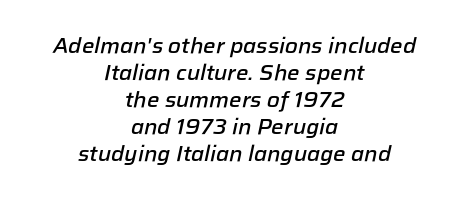
It's the slanting kind of type. The paragraph has two soft edges and a firm central axis. Plain, unruled lines of type. Default kerning and tracking; the words read as compact shapes.
